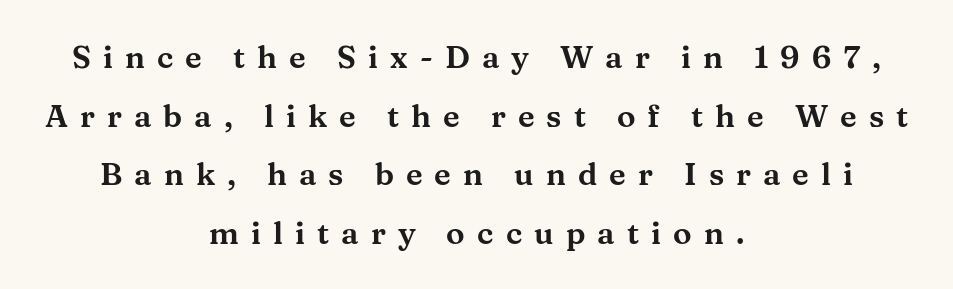
Q: Is the text italic (slanted)? A: No, it is upright.
Q: Is the typeface a serif or a sans-serif typeface? A: Serif.
Q: Is the text underlined? A: No.
Q: How is the paragraph aligned? A: Centered.
Q: Is the spacing between letters normal or unusually wide? A: Unusually wide.
Q: Width (condensed, normal, or wide)? A: Wide.
Q: Stroke contrast? A: Medium.
Q: x-height? A: Medium.
Q: Monospaced? A: No.
